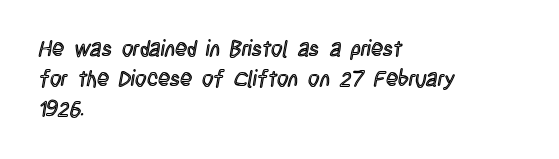
The image shows 22 px text type; set left-aligned, normal line spacing (1.36x), normal letter spacing, not underlined.
